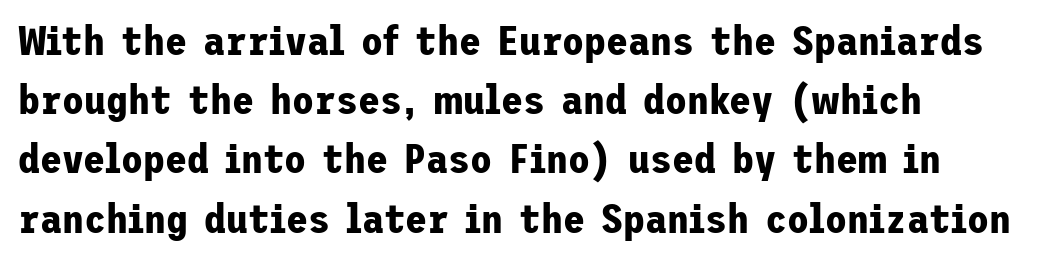
Style check: upright. Nobody touched the tracking dial on this one. To sum up the face: it is a sans, with no serifs. Stroke thickness is high; the sample reads as a true bold. Descender tails drop into unmarked territory. Notice how descenders clear the ascenders below comfortably — that's standard leading.
